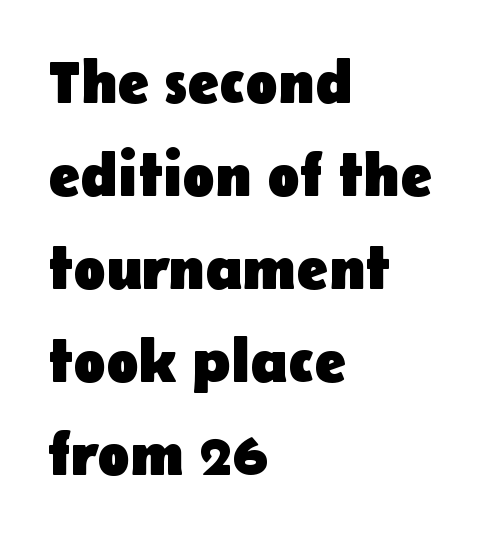
{"serif": "no", "italic": "no", "bold": "yes", "weight": "heavy", "width": "normal", "stroke_contrast": "low", "x_height": "medium", "monospaced": "no", "underline": "no", "align": "left", "line_spacing": "normal", "line_spacing_ratio": 1.55, "letter_spacing": "normal", "letter_spacing_em": 0.0, "glyph_px": 60}
